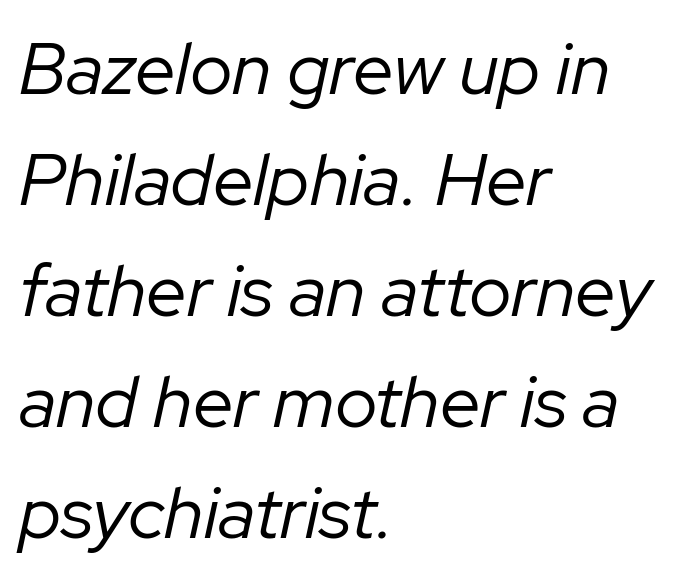
Q: Is the text bold? A: No.
Q: Is the text italic (slanted)? A: Yes, it leans right by about 12 degrees.
Q: Is the text underlined? A: No.
Q: How is the paragraph aligned? A: Left-aligned.
Q: Is the spacing between letters normal or unusually wide? A: Normal.
Q: Is the spacing between lines tight, normal or loose? A: Normal.
Q: Width (condensed, normal, or wide)? A: Normal.
Q: Stroke contrast? A: Low.
Q: x-height? A: Medium.
Q: Monospaced? A: No.
